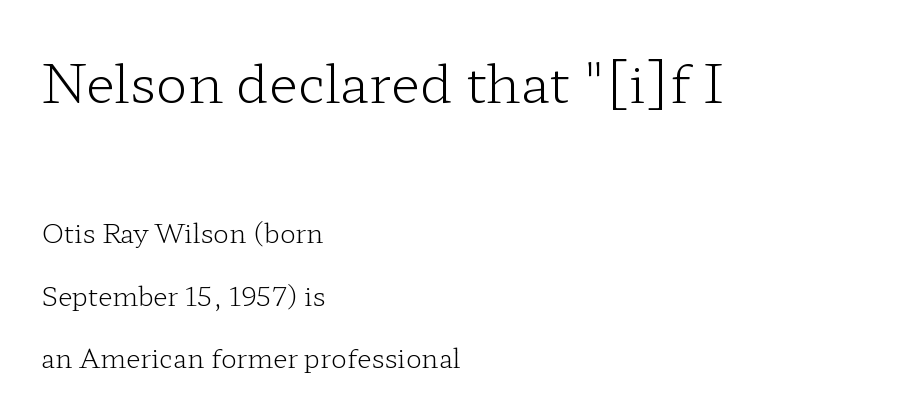
Q: Is the text bold? A: No.
Q: Is the text italic (slanted)? A: No, it is upright.
Q: Is the typeface a serif or a sans-serif typeface? A: Serif.
Q: Is the text underlined? A: No.
Q: How is the paragraph aligned? A: Left-aligned.
Q: Is the spacing between letters normal or unusually wide? A: Normal.
Q: Is the spacing between lines tight, normal or loose? A: Loose.
Q: Which block of text is set in a larger size, the first (top) or the second (bottom)? A: The first (top) one.
Q: Width (condensed, normal, or wide)? A: Wide.
Q: Stroke contrast? A: Low.
Q: x-height? A: Medium.
Q: Monospaced? A: No.
